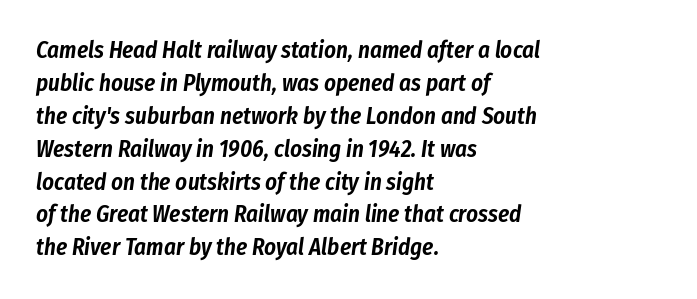
Q: Is the text italic (slanted)? A: Yes, it leans right by about 8 degrees.
Q: Is the text underlined? A: No.
Q: How is the paragraph aligned? A: Left-aligned.
Q: Is the spacing between letters normal or unusually wide? A: Normal.
Q: Is the spacing between lines tight, normal or loose? A: Normal.
